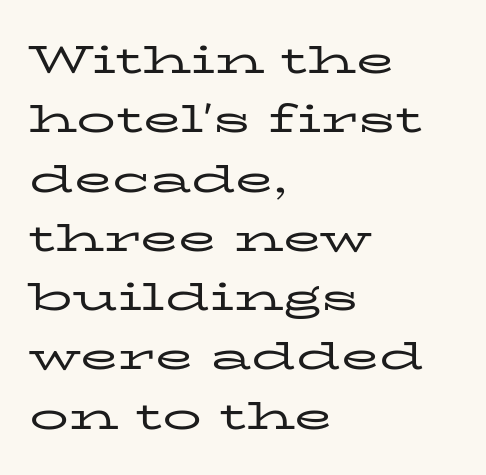
The image shows 39 px regular-weight, wide serif type, upright; set left-aligned, normal line spacing (1.52x), normal letter spacing, not underlined; low stroke contrast and a medium x-height.
